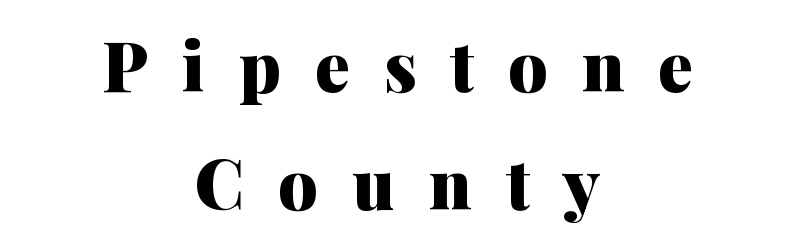
The image shows 69 px heavy serif type, upright; set centered, line spacing 1.71x, unusually wide letter spacing (+0.49 em), not underlined; medium stroke contrast and a medium x-height.
